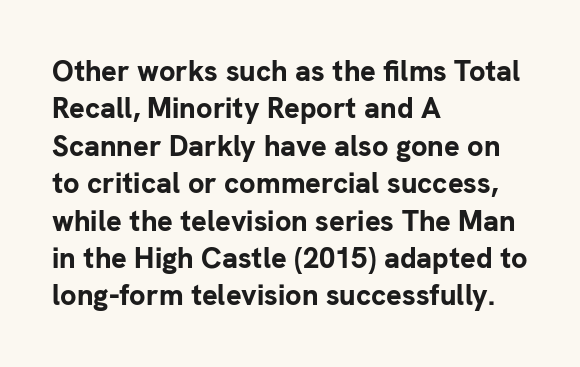
The image shows 29 px bold sans-serif type, upright; set left-aligned, normal line spacing (1.29x), normal letter spacing, not underlined; low stroke contrast and a medium x-height.
